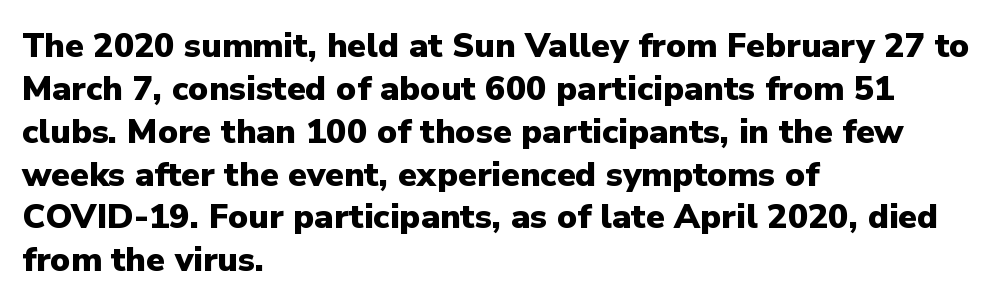
The image shows 34 px heavy sans-serif type, upright; set left-aligned, normal line spacing (1.26x), normal letter spacing, not underlined; low stroke contrast and a medium x-height.
